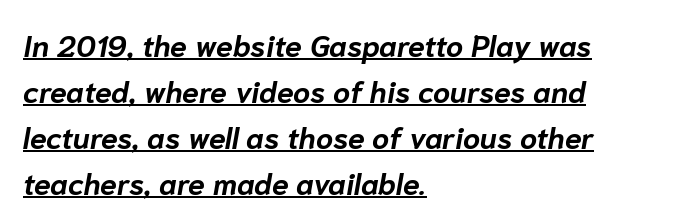
The image shows 30 px bold type, italic (leaning right); set left-aligned, normal line spacing (1.53x), normal letter spacing, underlined; low stroke contrast and a medium x-height.
